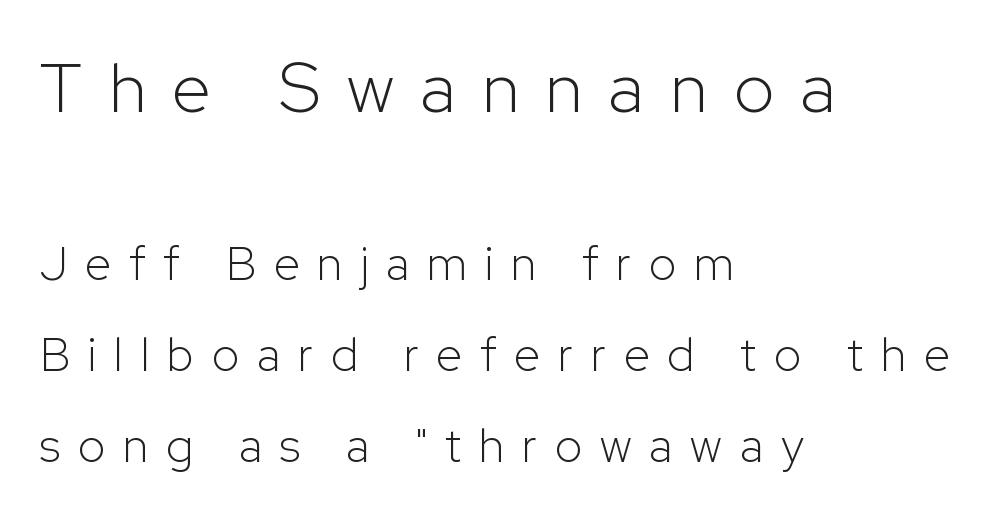
Every character sits straight up, as roman type does. The designer dialed line spacing up above the default. Clear beneath every line of the passage. Here the first block reads like a headline and the second like body copy.
